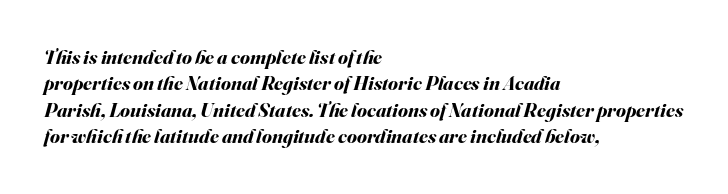
Style check: oblique. This rendering uses left alignment, leaving the right contour irregular. Each glyph is drawn with heavy, bold strokes. Nothing unusual about the tracking: characters are spaced as the font intends. Bare-footed words on every line.
